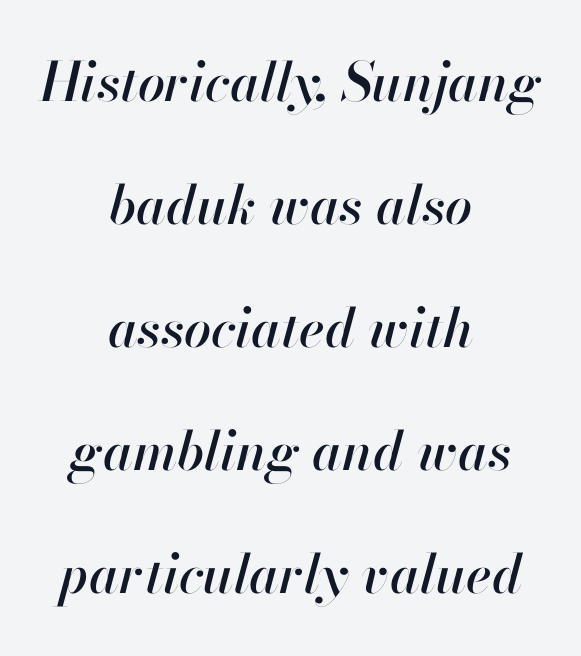
{"italic": "yes", "lean": "right", "slant_degrees": 13, "width": "normal", "stroke_contrast": "high", "x_height": "small", "monospaced": "no", "underline": "no", "align": "center", "line_spacing": "loose", "line_spacing_ratio": 2.28, "letter_spacing": "normal", "letter_spacing_em": 0.0, "glyph_px": 54}
